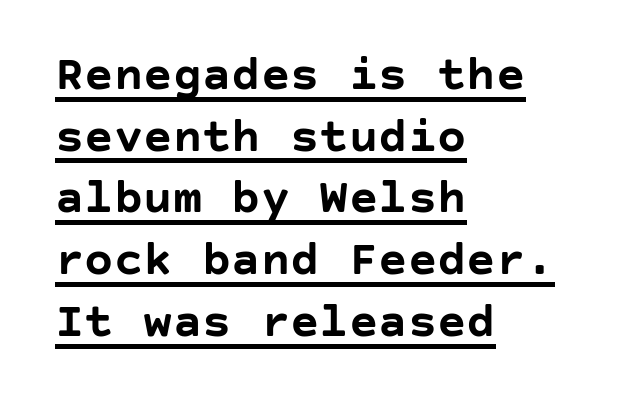
Leading matches the norm, producing a regular column. Emphasis by weight is at full strength: bold. These lines stack with their left ends in a neat column. A typesetter would call this zero additional tracking. When letters stand straight like this, we call the style roman or upright.
